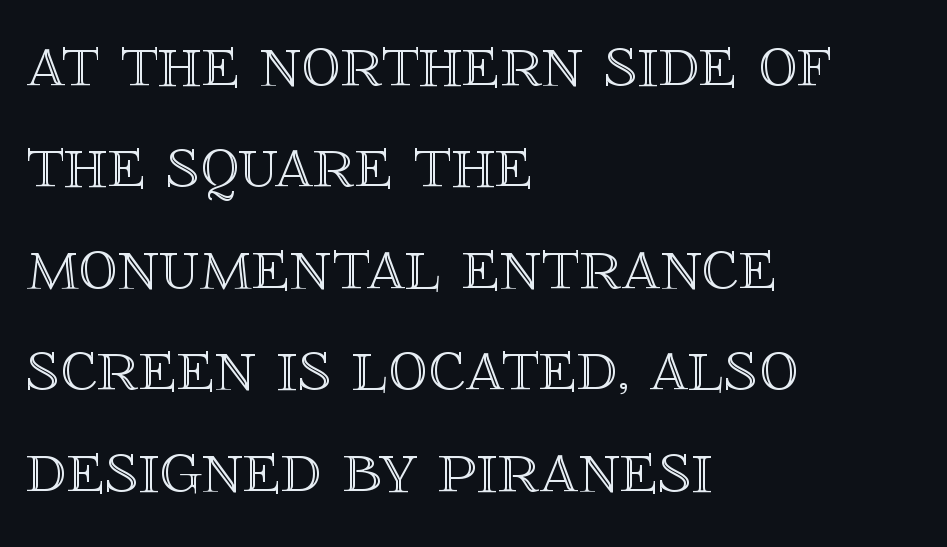
The lines are quadded left. The type sits square on the baseline with zero lean. Honestly, the row spacing looks completely unremarkable. Just letters on the line, the space beneath them empty. The passage shown has conventional tracking throughout. These lines are rendered in a variable-pitch font.
